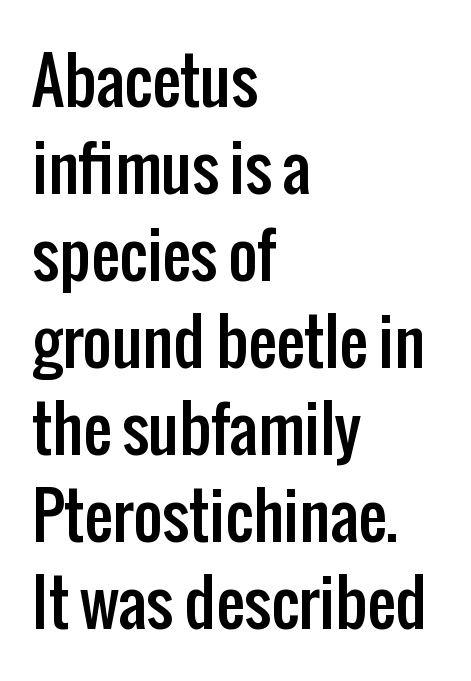
Q: Is the text italic (slanted)? A: No, it is upright.
Q: Is the typeface a serif or a sans-serif typeface? A: Sans-serif.
Q: Is the text underlined? A: No.
Q: How is the paragraph aligned? A: Left-aligned.
Q: Is the spacing between letters normal or unusually wide? A: Normal.
Q: Is the spacing between lines tight, normal or loose? A: Normal.
Q: Width (condensed, normal, or wide)? A: Condensed.
Q: Stroke contrast? A: Low.
Q: x-height? A: Medium.
Q: Monospaced? A: No.
